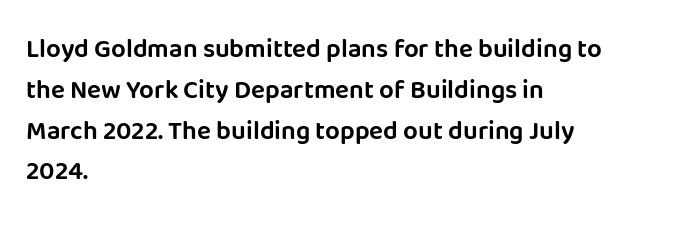
The image shows 26 px text type, upright; set left-aligned, normal line spacing (1.57x), normal letter spacing, not underlined.
